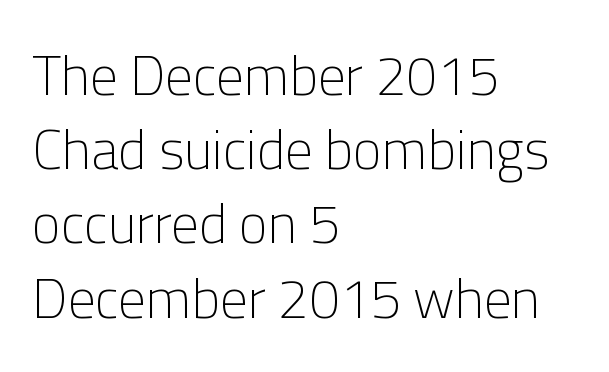
Q: Is the text bold? A: No.
Q: Is the text italic (slanted)? A: No, it is upright.
Q: Is the typeface a serif or a sans-serif typeface? A: Sans-serif.
Q: Is the text underlined? A: No.
Q: How is the paragraph aligned? A: Left-aligned.
Q: Is the spacing between letters normal or unusually wide? A: Normal.
Q: Is the spacing between lines tight, normal or loose? A: Normal.
Q: Width (condensed, normal, or wide)? A: Normal.
Q: Stroke contrast? A: Low.
Q: x-height? A: Medium.
Q: Monospaced? A: No.
